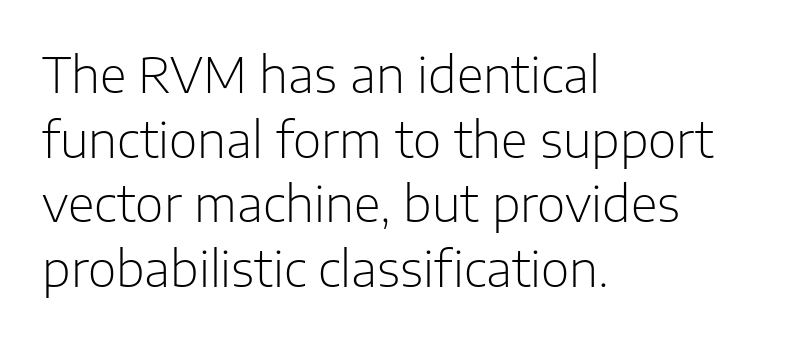
{"serif": "no", "italic": "no", "bold": "no", "weight": "light", "width": "normal", "stroke_contrast": "low", "x_height": "medium", "monospaced": "no", "underline": "no", "align": "left", "line_spacing": "normal", "line_spacing_ratio": 1.32, "letter_spacing": "normal", "letter_spacing_em": 0.0, "glyph_px": 49}
